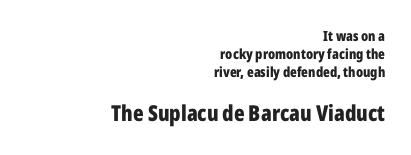
Italic? Not at all — the glyphs are vertical. I'd describe the lettering as bold — thick and assertive. The paragraph has a hard right edge and a soft left edge. The face used here appears at its bigger size in the lower chunk.
